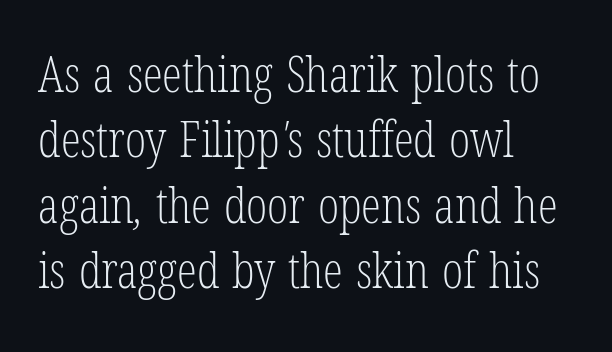
{"serif": "yes", "bold": "no", "weight": "light", "width": "condensed", "stroke_contrast": "low", "x_height": "medium", "monospaced": "no", "underline": "no", "align": "left", "line_spacing": "normal", "line_spacing_ratio": 1.31, "letter_spacing": "normal", "letter_spacing_em": 0.0, "glyph_px": 50}
